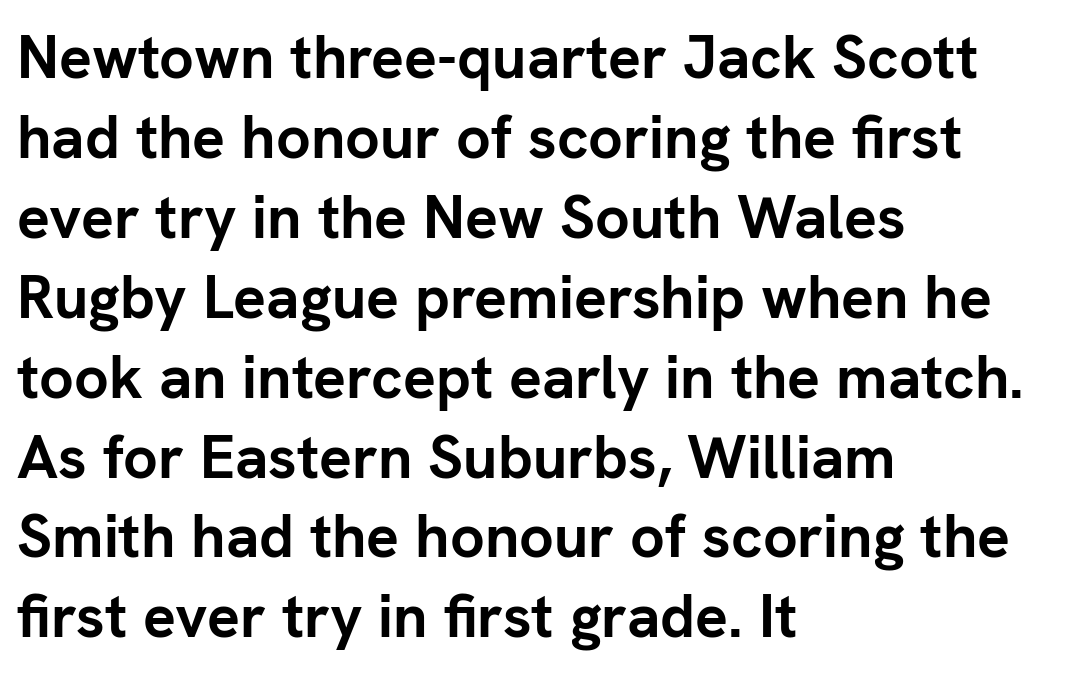
Q: Is the text bold? A: Yes.
Q: Is the text italic (slanted)? A: No, it is upright.
Q: Is the typeface a serif or a sans-serif typeface? A: Sans-serif.
Q: Is the text underlined? A: No.
Q: How is the paragraph aligned? A: Left-aligned.
Q: Is the spacing between letters normal or unusually wide? A: Normal.
Q: Is the spacing between lines tight, normal or loose? A: Normal.
Q: Width (condensed, normal, or wide)? A: Normal.
Q: Stroke contrast? A: Low.
Q: x-height? A: Medium.
Q: Monospaced? A: No.
